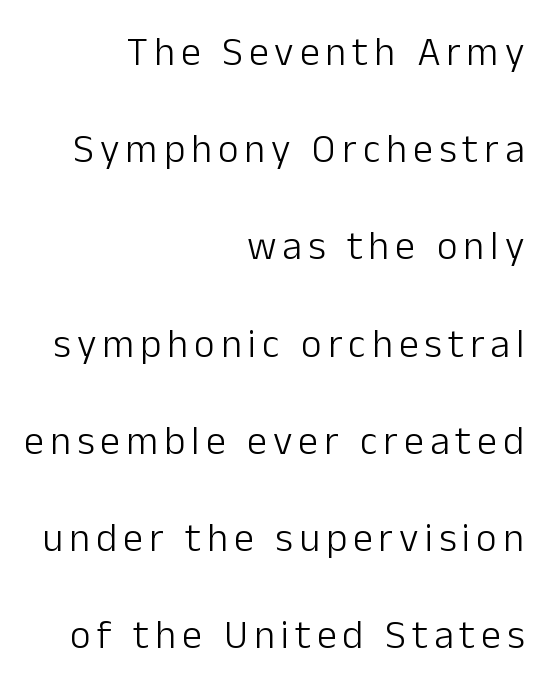
The image shows 40 px light sans-serif type, upright; set right-aligned, loose line spacing (2.43x), not underlined; low stroke contrast and a medium x-height.
